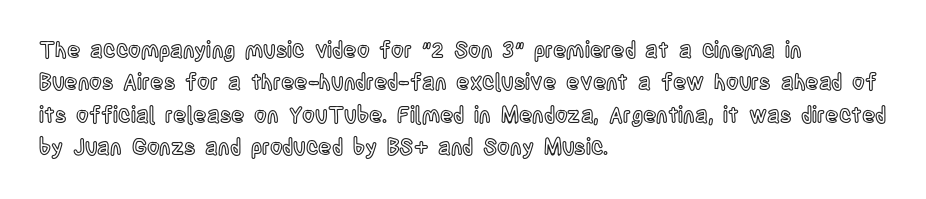
Q: Is the text italic (slanted)? A: No, it is upright.
Q: Is the text underlined? A: No.
Q: How is the paragraph aligned? A: Left-aligned.
Q: Is the spacing between letters normal or unusually wide? A: Normal.
Q: Is the spacing between lines tight, normal or loose? A: Normal.
